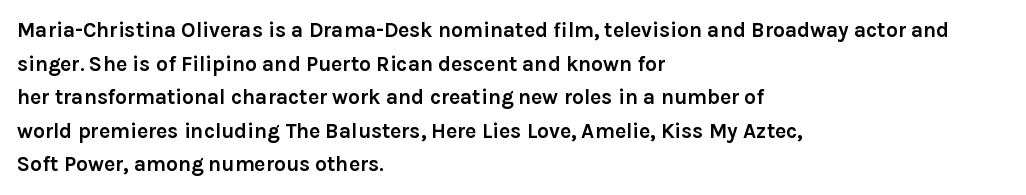
The image shows 21 px bold type, upright; set left-aligned, normal line spacing (1.6x), normal letter spacing, not underlined.
